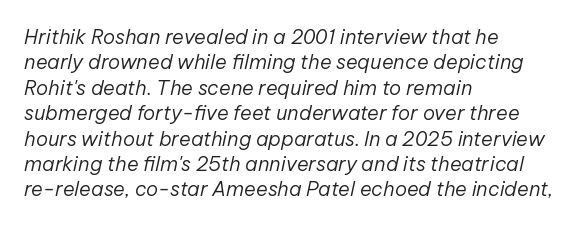
Rule under the text: the space is simply empty. Regarding leading, the lines here are spaced in the standard way. Where is the straight margin? On the left. The letters look calm and open, with moderate or lighter stems. The face used here is rendered with its standard letterfit. The glyphs look as if they've been sheared to an angle.
